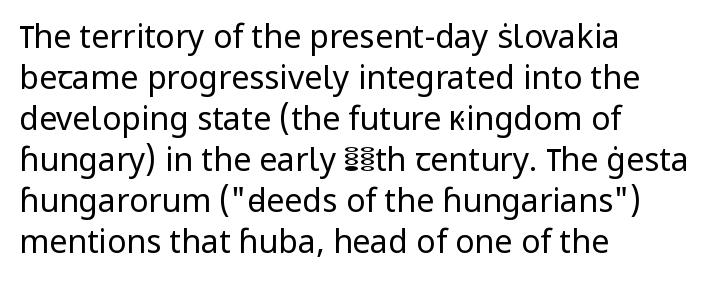
The image shows 32 px regular-weight sans-serif type, upright; set left-aligned, normal line spacing (1.28x), normal letter spacing, not underlined; low stroke contrast and a medium x-height.
